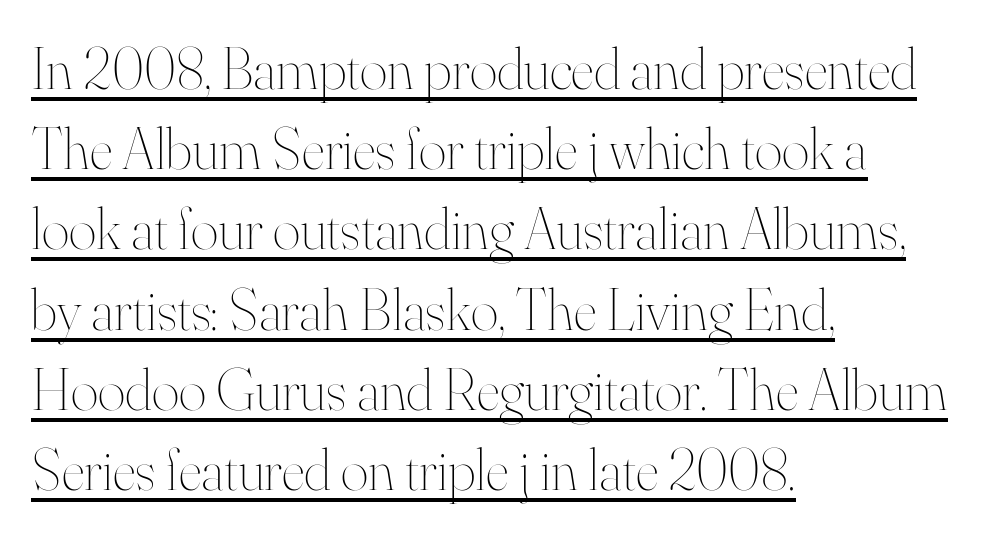
Q: Is the text bold? A: No.
Q: Is the text italic (slanted)? A: No, it is upright.
Q: Is the text underlined? A: Yes.
Q: How is the paragraph aligned? A: Left-aligned.
Q: Is the spacing between letters normal or unusually wide? A: Normal.
Q: Is the spacing between lines tight, normal or loose? A: Normal.
Q: Width (condensed, normal, or wide)? A: Normal.
Q: Stroke contrast? A: High.
Q: x-height? A: Small.
Q: Monospaced? A: No.
